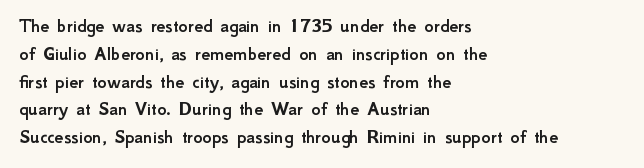
Q: Is the text italic (slanted)? A: No, it is upright.
Q: Is the text underlined? A: No.
Q: How is the paragraph aligned? A: Left-aligned.
Q: Is the spacing between letters normal or unusually wide? A: Normal.
Q: Is the spacing between lines tight, normal or loose? A: Normal.
